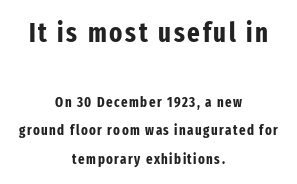
The lettering stays uniformly vertical, giving the passage a roman look. These lines are centered, leaving both edges ragged. The designer gave the opening block more size than the closing block. These lines stand farther apart than default settings would place them. The zone under the glyphs is completely vacant. Does the weight exceed regular? Yes, all the way to bold.
